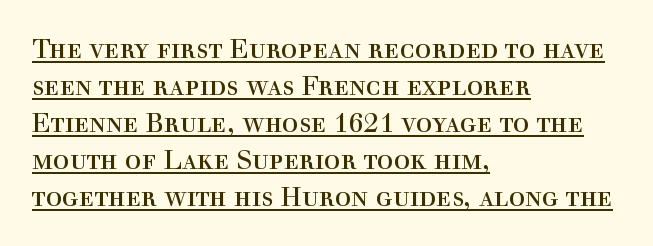
Weight: not bold — regular or lighter. There is no visible air inserted between adjacent glyphs. Typeset ragged right — the left edge is the straight one. This sample carries an underscore along the baseline area.
